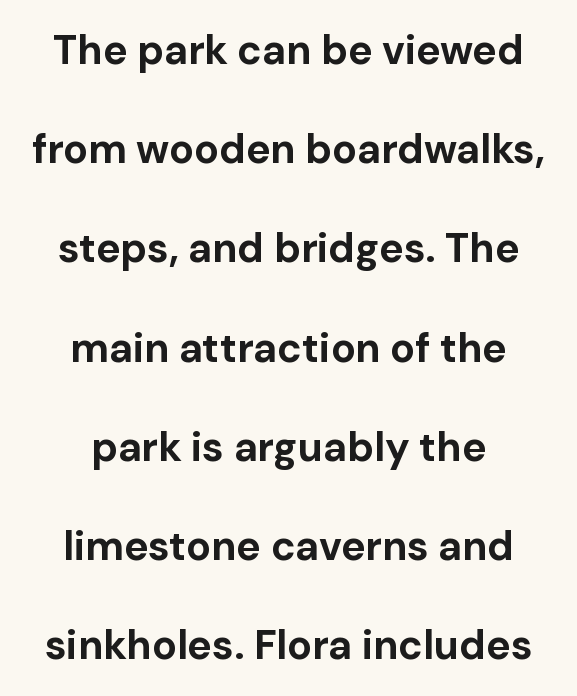
{"serif": "no", "italic": "no", "bold": "yes", "weight": "bold", "width": "normal", "stroke_contrast": "low", "x_height": "medium", "monospaced": "no", "underline": "no", "align": "center", "line_spacing": "loose", "line_spacing_ratio": 2.42, "letter_spacing": "normal", "letter_spacing_em": 0.0, "glyph_px": 41}
